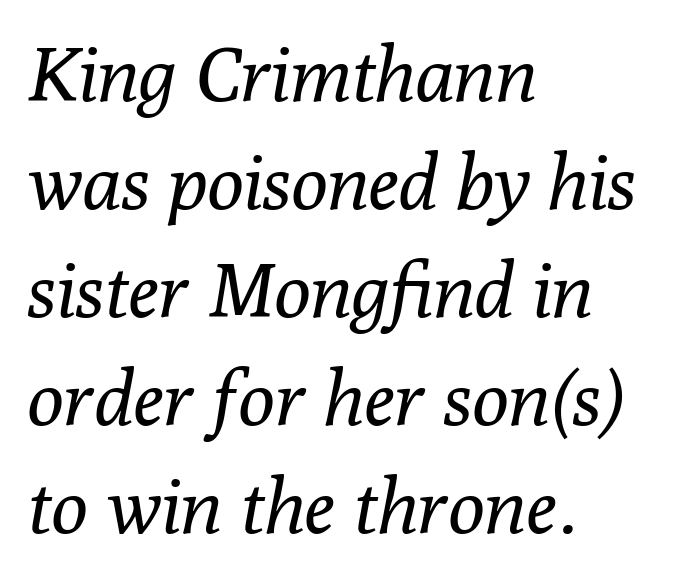
Q: Is the text bold? A: No.
Q: Is the text italic (slanted)? A: Yes, it leans right by about 10 degrees.
Q: Is the typeface a serif or a sans-serif typeface? A: Serif.
Q: Is the text underlined? A: No.
Q: How is the paragraph aligned? A: Left-aligned.
Q: Is the spacing between letters normal or unusually wide? A: Normal.
Q: Is the spacing between lines tight, normal or loose? A: Normal.
Q: Width (condensed, normal, or wide)? A: Normal.
Q: Stroke contrast? A: Low.
Q: x-height? A: Medium.
Q: Monospaced? A: No.
